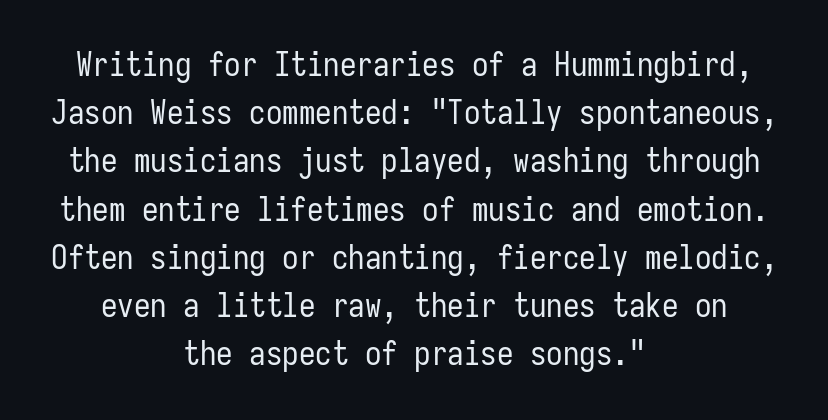
Q: Is the text bold? A: No.
Q: Is the text italic (slanted)? A: No, it is upright.
Q: Is the typeface a serif or a sans-serif typeface? A: Sans-serif.
Q: Is the text underlined? A: No.
Q: How is the paragraph aligned? A: Centered.
Q: Is the spacing between letters normal or unusually wide? A: Normal.
Q: Is the spacing between lines tight, normal or loose? A: Normal.
Q: Width (condensed, normal, or wide)? A: Condensed.
Q: Stroke contrast? A: Low.
Q: x-height? A: Medium.
Q: Monospaced? A: Yes.
